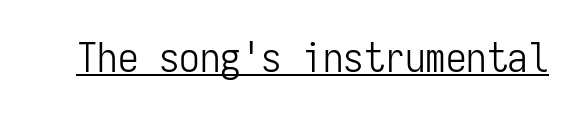
The image shows 41 px light, condensed sans-serif type, upright, monospaced; set normal letter spacing, underlined; low stroke contrast and a medium x-height.
